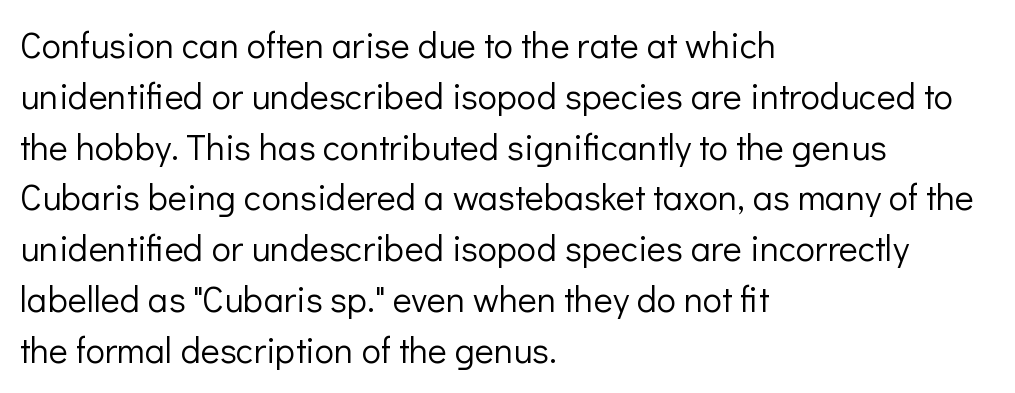
Q: Is the text bold? A: No.
Q: Is the text italic (slanted)? A: No, it is upright.
Q: Is the typeface a serif or a sans-serif typeface? A: Sans-serif.
Q: Is the text underlined? A: No.
Q: How is the paragraph aligned? A: Left-aligned.
Q: Is the spacing between letters normal or unusually wide? A: Normal.
Q: Is the spacing between lines tight, normal or loose? A: Normal.
Q: Width (condensed, normal, or wide)? A: Normal.
Q: Stroke contrast? A: Low.
Q: x-height? A: Medium.
Q: Monospaced? A: No.
